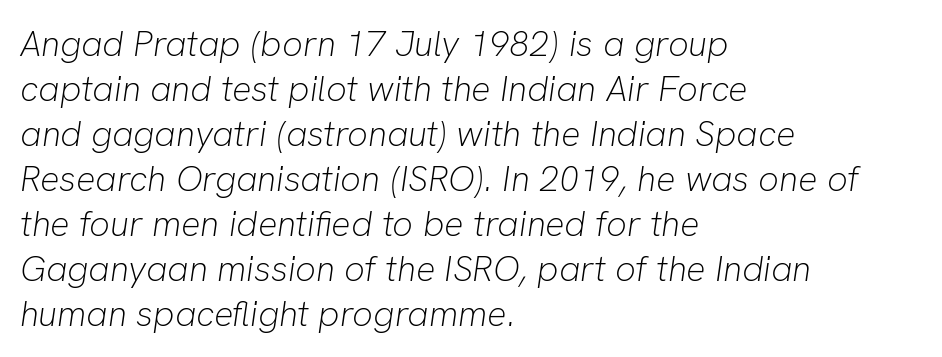
This sample has the flowing, uneven cadence of proportional lettering. Line spacing here is normal. Compared with a typical body face, this is equally light or lighter still. In CSS terms this would be text-align: left. The baseline area is clear.
